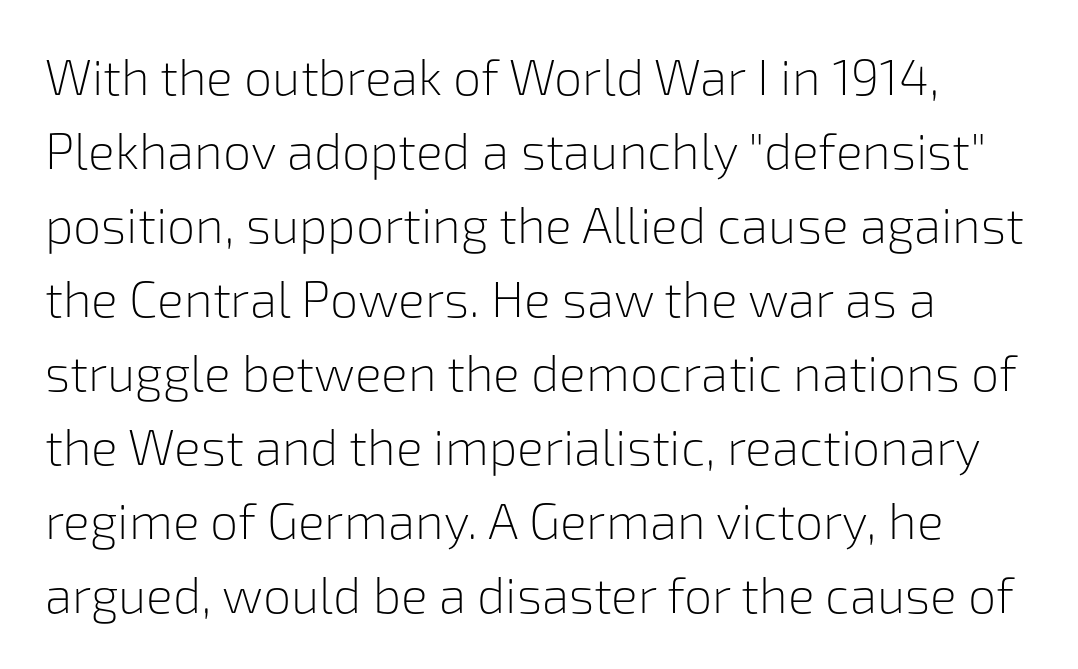
Q: Is the text bold? A: No.
Q: Is the text italic (slanted)? A: No, it is upright.
Q: Is the typeface a serif or a sans-serif typeface? A: Sans-serif.
Q: Is the text underlined? A: No.
Q: Is the spacing between letters normal or unusually wide? A: Normal.
Q: Is the spacing between lines tight, normal or loose? A: Normal.
Q: Width (condensed, normal, or wide)? A: Normal.
Q: Stroke contrast? A: Low.
Q: x-height? A: Medium.
Q: Monospaced? A: No.
